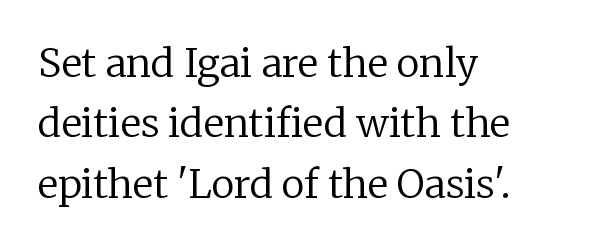
The image shows 39 px regular-weight serif type, upright; set left-aligned, normal line spacing (1.55x), normal letter spacing, not underlined; low stroke contrast and a medium x-height.
